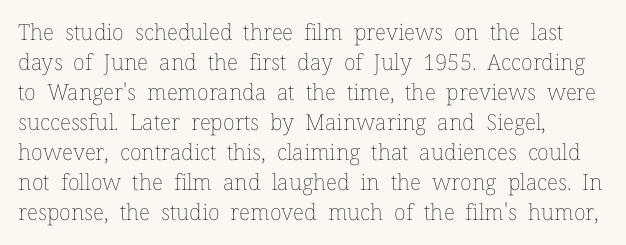
The image shows 22 px text type, upright; set left-aligned, normal line spacing (1.36x), normal letter spacing, not underlined.
